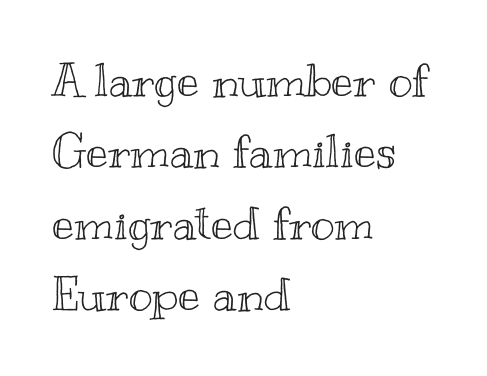
The image shows 46 px wide type, upright; set left-aligned, normal line spacing (1.55x), normal letter spacing, not underlined; a small x-height.
